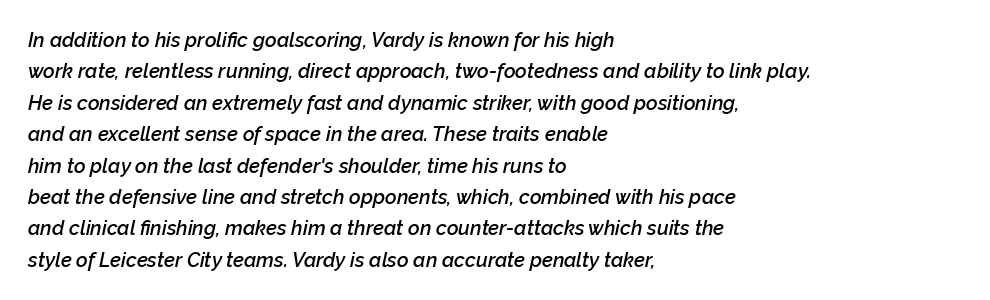
The image shows 20 px text type, italic (leaning right); set left-aligned, normal line spacing (1.57x), normal letter spacing, not underlined.
